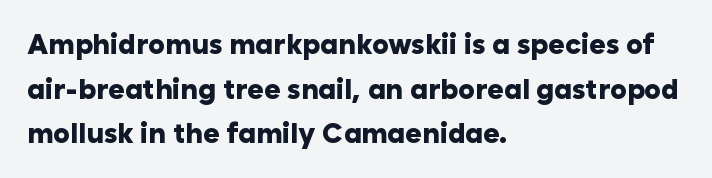
The rendering uses a bold face; every stroke is thick and dark. What stands out about the letter spacing? Nothing — it is the standard amount. A typesetter would call this proportional, since set widths differ per character. Underlining? Definitely not there. It's the straight-up-and-down kind of type. One glance says typical: line gaps are just what's usual.
